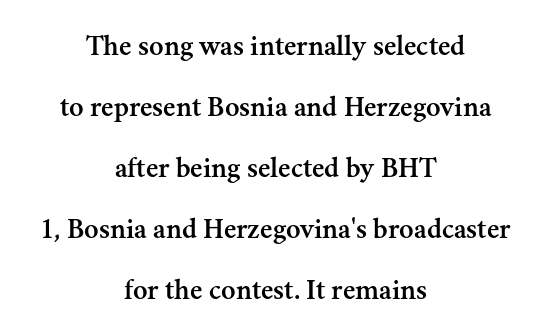
Q: Is the text italic (slanted)? A: No, it is upright.
Q: Is the typeface a serif or a sans-serif typeface? A: Serif.
Q: Is the text underlined? A: No.
Q: How is the paragraph aligned? A: Centered.
Q: Is the spacing between letters normal or unusually wide? A: Normal.
Q: Is the spacing between lines tight, normal or loose? A: Loose.
Q: Width (condensed, normal, or wide)? A: Normal.
Q: Stroke contrast? A: Medium.
Q: x-height? A: Small.
Q: Monospaced? A: No.
